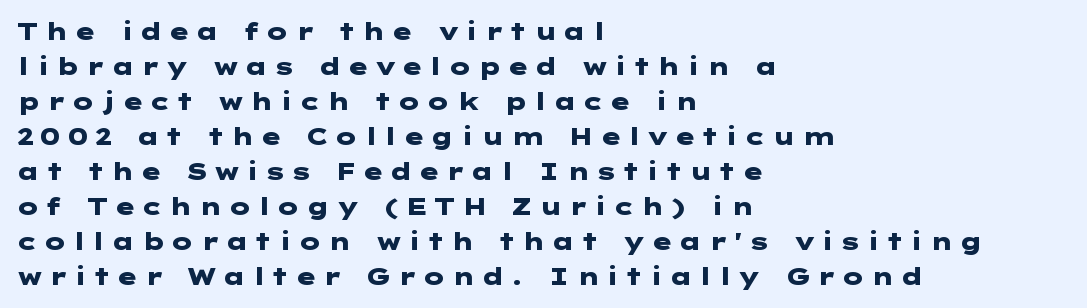
Q: Is the text bold? A: Yes.
Q: Is the text italic (slanted)? A: No, it is upright.
Q: Is the text underlined? A: No.
Q: How is the paragraph aligned? A: Left-aligned.
Q: Is the spacing between letters normal or unusually wide? A: Unusually wide.
Q: Is the spacing between lines tight, normal or loose? A: Normal.
